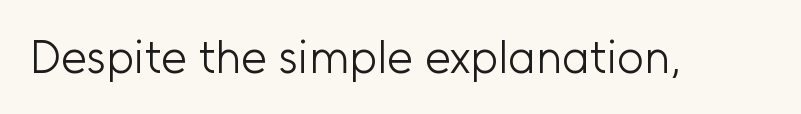
The letters advance in unequal steps, a hallmark of proportional type. Weight: regular or lighter. To sum up the face: it is a sans, with no serifs. Honestly, the letter spacing is just normal — you wouldn't notice it.
